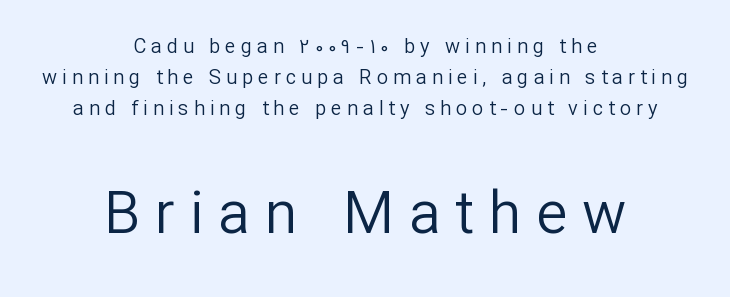
The weight would be labelled regular, book, light, or lighter still. Posture: upright roman. Here the designer chose a conventional face with non-uniform glyph widths. The rendering inserts visible extra space after every character. A normal amount of white space separates one row of letters from the next.
